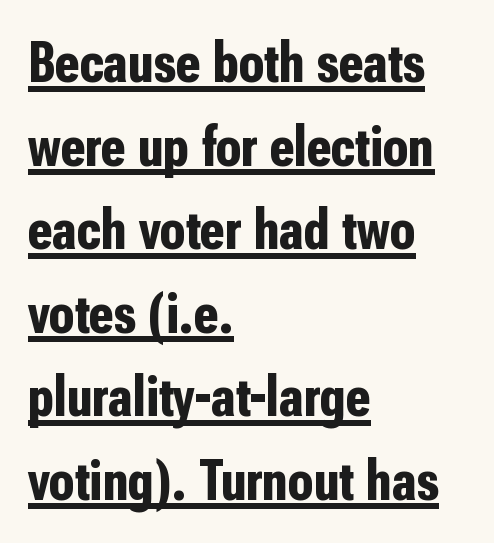
{"serif": "no", "italic": "no", "bold": "yes", "weight": "bold", "width": "condensed", "stroke_contrast": "low", "x_height": "medium", "monospaced": "no", "underline": "yes", "align": "left", "line_spacing": "normal", "line_spacing_ratio": 1.44, "letter_spacing": "normal", "letter_spacing_em": 0.0, "glyph_px": 58}
